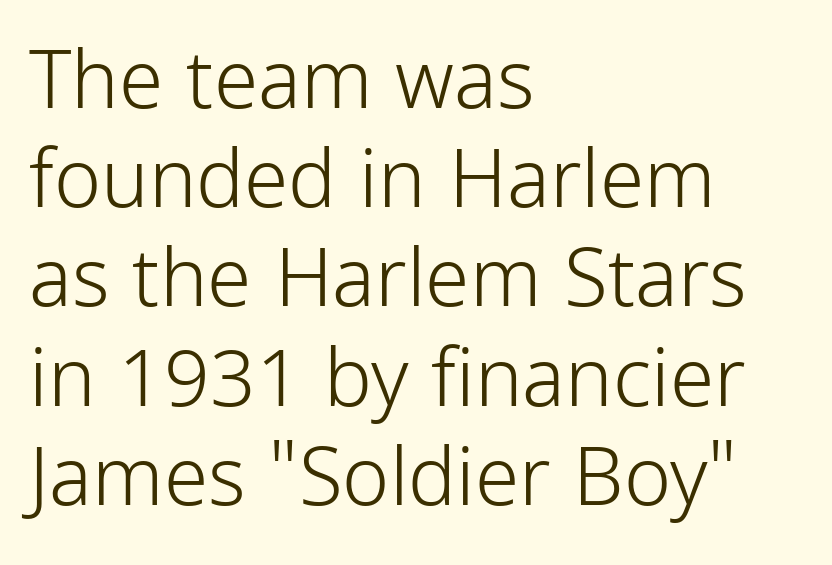
{"serif": "no", "italic": "no", "bold": "no", "weight": "light", "width": "condensed", "stroke_contrast": "low", "x_height": "medium", "monospaced": "no", "underline": "no", "align": "left", "line_spacing_ratio": 1.24, "letter_spacing": "normal", "letter_spacing_em": 0.0, "glyph_px": 80}
